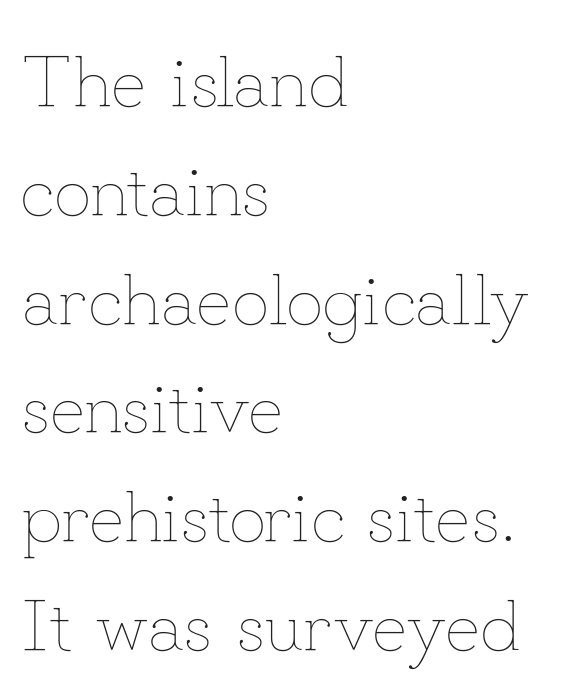
The baseline area is clear. Is the letter spacing exaggerated? No — it looks like the ordinary default. This reads as an unemphasized weight, regular at the heaviest. Line spacing here is normal.
